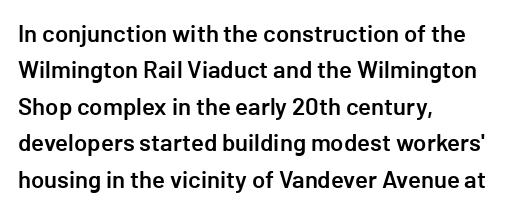
The image shows 24 px text type, upright; set left-aligned, normal line spacing (1.52x), normal letter spacing, not underlined.
